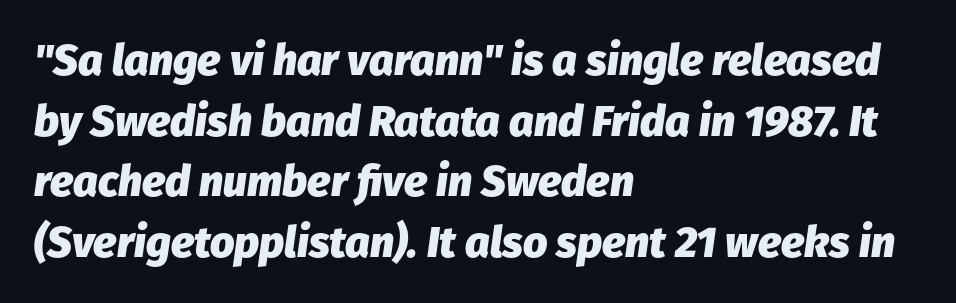
{"italic": "yes", "lean": "right", "slant_degrees": 8, "bold": "yes", "weight": "heavy", "width": "normal", "stroke_contrast": "low", "x_height": "medium", "monospaced": "no", "underline": "no", "align": "left", "line_spacing": "normal", "line_spacing_ratio": 1.41, "letter_spacing": "normal", "letter_spacing_em": 0.0, "glyph_px": 43}
